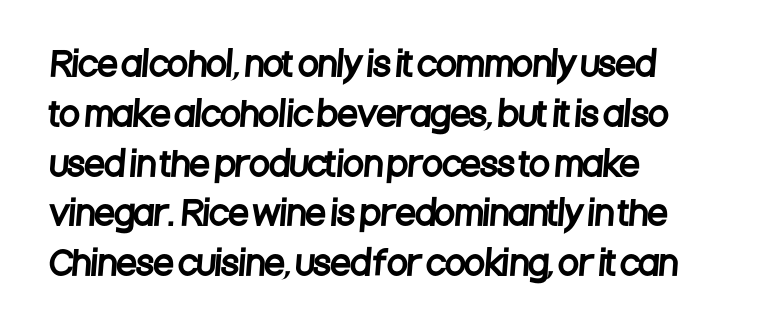
The image shows 33 px condensed sans-serif type; set left-aligned, normal line spacing (1.51x), normal letter spacing, not underlined; low stroke contrast and a large x-height.
